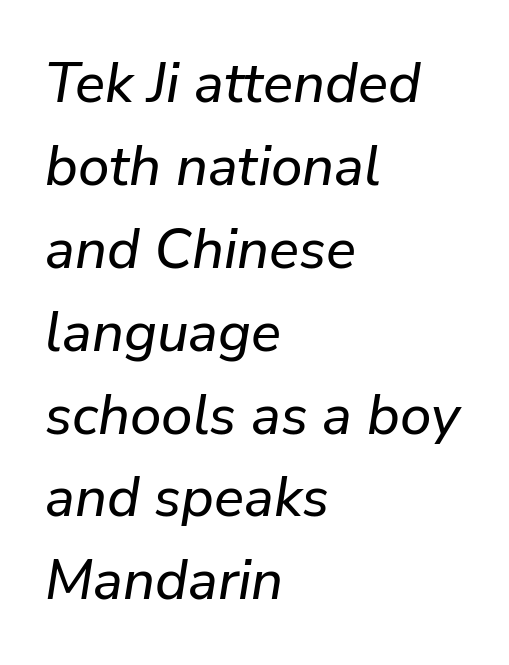
Underlining? Definitely not there. The space between consecutive lines is moderate. Glyph-to-glyph distance matches everyday printed text. These lines are set flush left with a ragged right edge.
